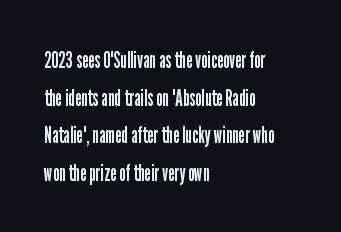
{"italic": "no", "bold": "no", "underline": "no", "align": "left", "line_spacing": "normal", "line_spacing_ratio": 1.57, "letter_spacing": "normal", "letter_spacing_em": 0.0, "glyph_px": 24}
